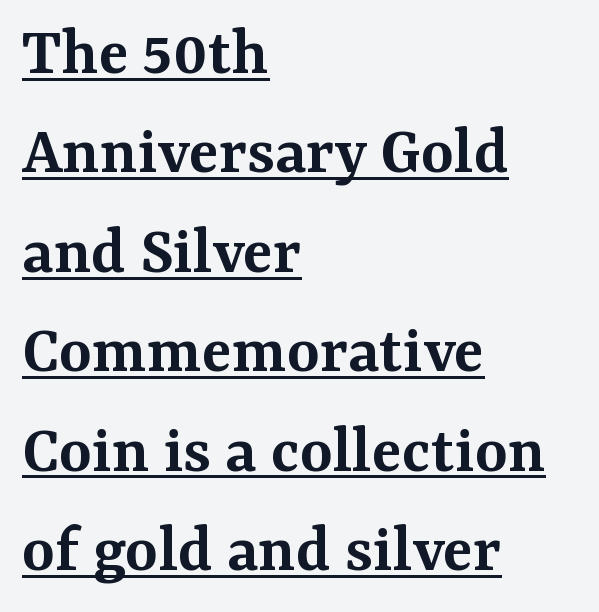
The image shows 70 px semibold serif type, upright; set left-aligned, normal line spacing (1.42x), normal letter spacing, underlined; medium stroke contrast and a medium x-height.
